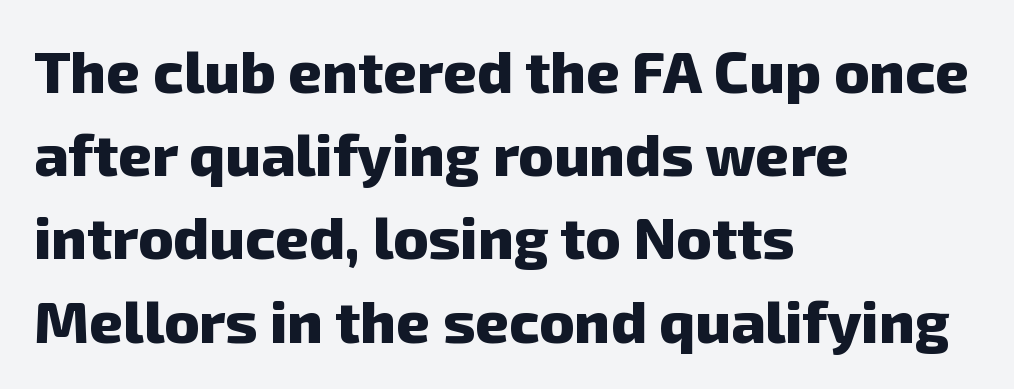
{"serif": "no", "bold": "yes", "weight": "heavy", "width": "normal", "stroke_contrast": "low", "x_height": "medium", "monospaced": "no", "underline": "no", "align": "left", "line_spacing": "normal", "line_spacing_ratio": 1.41, "letter_spacing": "normal", "letter_spacing_em": 0.0, "glyph_px": 59}
